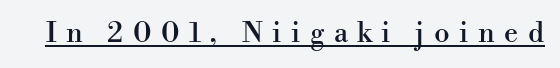
The type family on display is of the serif kind. There is plenty of visible air inserted between adjacent glyphs. Proportional: the letters do not fall into vertical columns. Looks like someone drew a line under every word here. Italic? Not at all — the glyphs are vertical.
